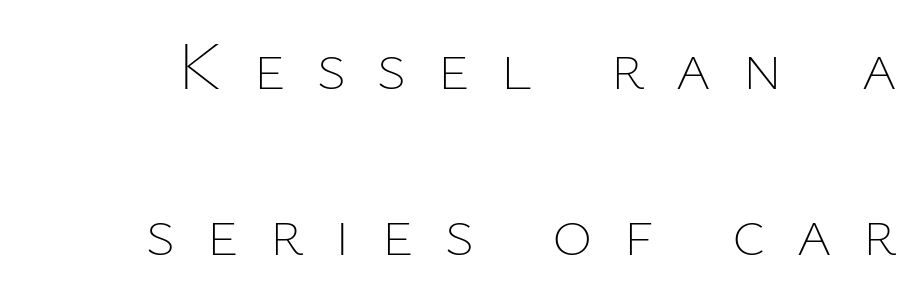
Q: Is the text bold? A: No.
Q: Is the text italic (slanted)? A: No, it is upright.
Q: Is the text underlined? A: No.
Q: Is the spacing between letters normal or unusually wide? A: Unusually wide.
Q: Is the spacing between lines tight, normal or loose? A: Loose.
Q: Width (condensed, normal, or wide)? A: Normal.
Q: Stroke contrast? A: Low.
Q: x-height? A: Medium.
Q: Monospaced? A: No.
